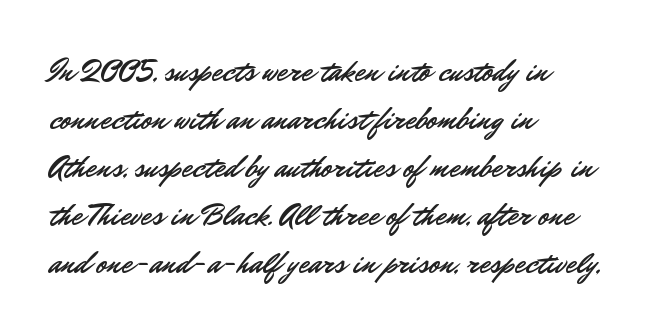
Vertically, the passage feels balanced, rows spaced as you'd expect. These lines are rendered in a variable-pitch font. Glance below the letters and you will spot only blank space. A student would call this left alignment; a typographer would say flush left, rag right.
